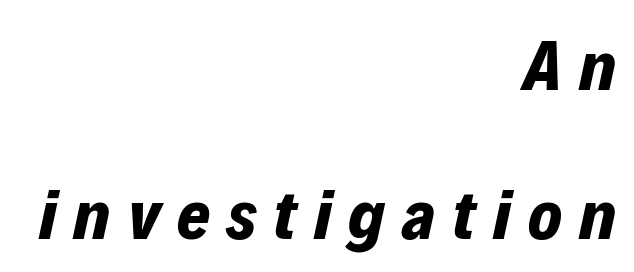
Q: Is the text bold? A: Yes.
Q: Is the text italic (slanted)? A: Yes, it leans right by about 12 degrees.
Q: Is the text underlined? A: No.
Q: How is the paragraph aligned? A: Right-aligned.
Q: Is the spacing between letters normal or unusually wide? A: Unusually wide.
Q: Is the spacing between lines tight, normal or loose? A: Loose.
Q: Width (condensed, normal, or wide)? A: Normal.
Q: Stroke contrast? A: Low.
Q: x-height? A: Medium.
Q: Monospaced? A: No.
